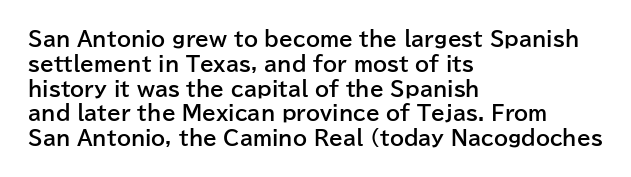
{"italic": "no", "bold": "yes", "underline": "no", "align": "left", "line_spacing_ratio": 1.24, "letter_spacing": "normal", "letter_spacing_em": 0.0, "glyph_px": 20}
